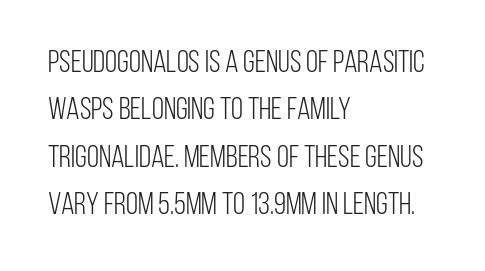
The image shows 31 px light, condensed sans-serif type, upright; set left-aligned, normal line spacing (1.53x), normal letter spacing, not underlined; low stroke contrast and a large x-height.
